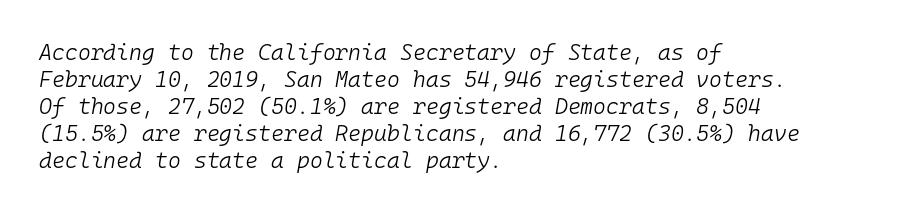
{"italic": "yes", "lean": "right", "slant_degrees": 10, "bold": "no", "underline": "no", "align": "left", "line_spacing_ratio": 1.23, "letter_spacing": "normal", "letter_spacing_em": 0.0, "glyph_px": 22}
